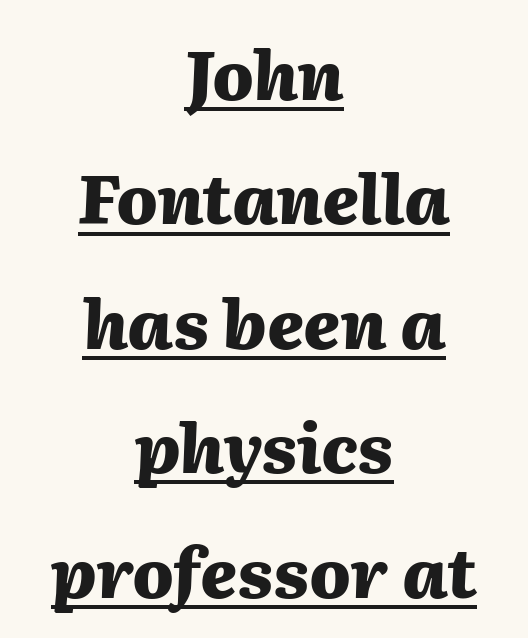
The image shows 68 px heavy type, italic (leaning right); set centered, line spacing 1.83x, normal letter spacing, underlined; medium stroke contrast and a medium x-height.
